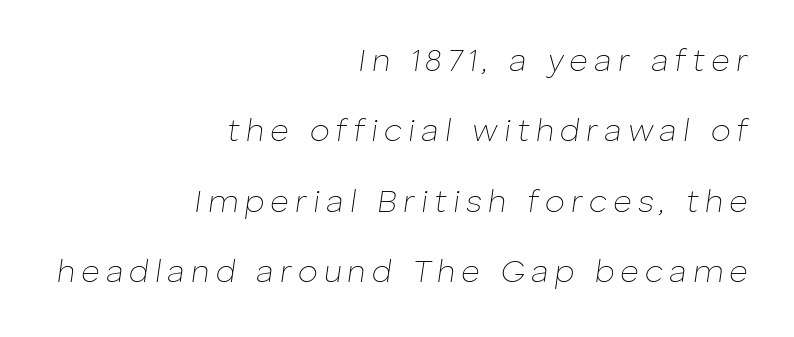
{"italic": "yes", "lean": "right", "slant_degrees": 8, "bold": "no", "weight": "thin", "width": "normal", "stroke_contrast": "low", "x_height": "medium", "monospaced": "no", "underline": "no", "align": "right", "line_spacing": "loose", "line_spacing_ratio": 2.2, "glyph_px": 32}
